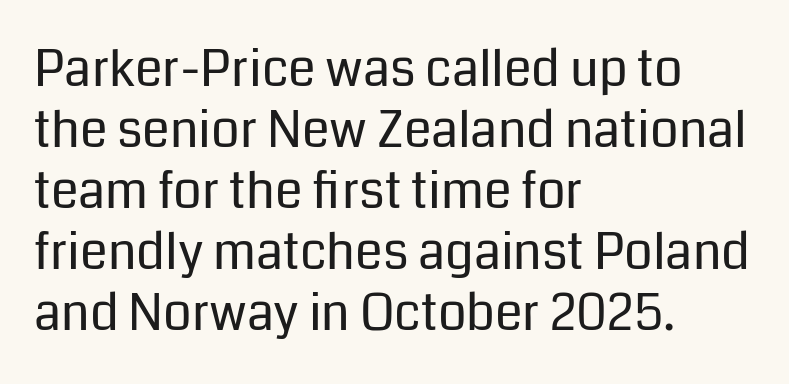
{"serif": "no", "italic": "no", "bold": "no", "weight": "regular", "width": "normal", "stroke_contrast": "low", "x_height": "medium", "monospaced": "no", "underline": "no", "align": "left", "line_spacing_ratio": 1.22, "letter_spacing": "normal", "letter_spacing_em": 0.0, "glyph_px": 50}
